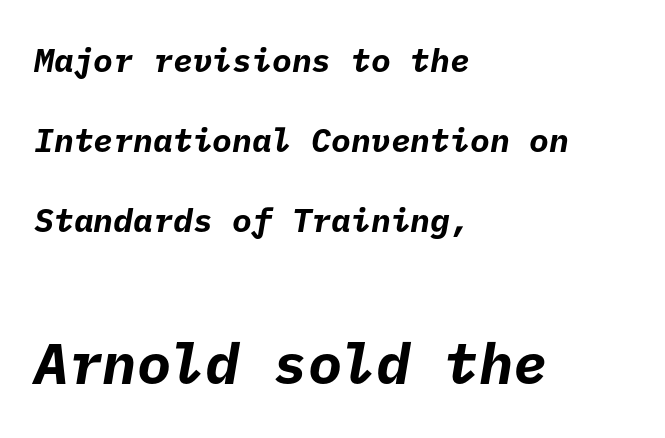
{"serif": "no", "bold": "yes", "weight": "bold", "width": "normal", "stroke_contrast": "low", "x_height": "medium", "underline": "no", "align": "left", "line_spacing": "loose", "line_spacing_ratio": 2.42, "letter_spacing": "normal", "letter_spacing_em": 0.0, "larger_block": "second", "size_ratio": 1.73, "glyph_px": 57}
